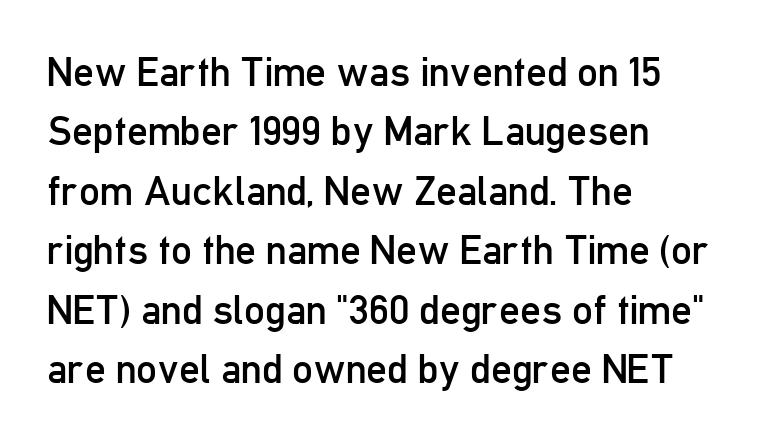
The image shows 41 px regular-weight, condensed sans-serif type, upright; set left-aligned, normal line spacing (1.45x), normal letter spacing, not underlined; low stroke contrast and a medium x-height.
